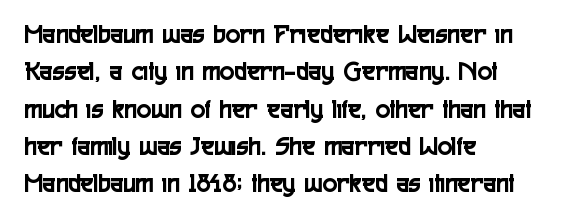
Normally led — the rows are evenly, conventionally spaced. Letter spacing: default. This is the regular roman posture of the typeface. Clear beneath every line of the passage. This rendering uses left alignment, leaving the right contour irregular.
